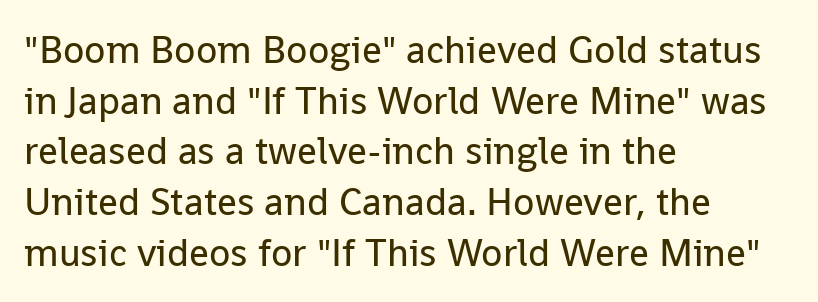
Proportional: the letters do not fall into vertical columns. You can tell from the bare stems that sans-serif type was used. You can tell it's not italic because the verticals are truly vertical. The lines are quadded left. Beneath every word, the page is bare.
